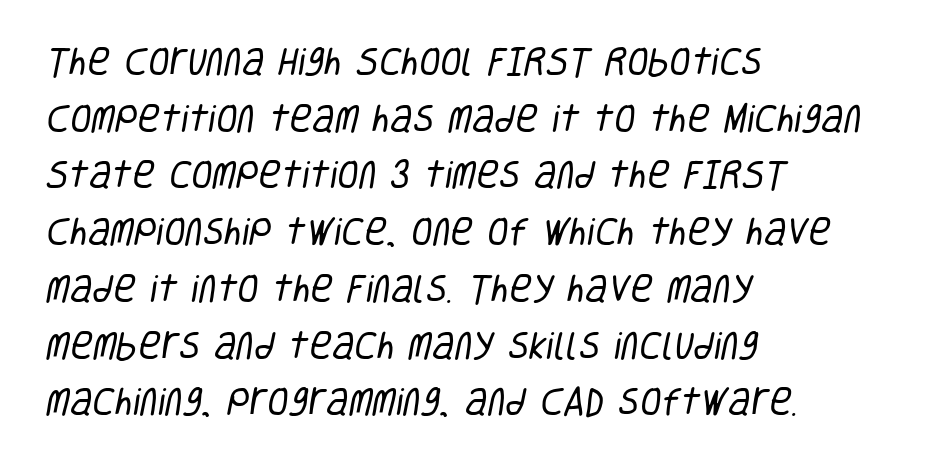
Unbolded letterforms with no extra heft. Note: no serifs on the glyphs. Nobody touched the tracking dial on this one. The setting favours the left margin, as ordinary paragraphs usually do. The rendering uses natural spacing where letterforms have individual widths.
